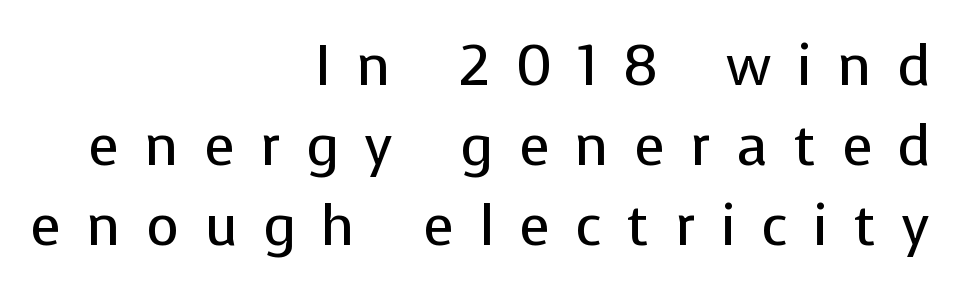
The image shows 56 px regular-weight sans-serif type, upright; set right-aligned, normal line spacing (1.43x), unusually wide letter spacing (+0.46 em), not underlined; low stroke contrast and a medium x-height.
